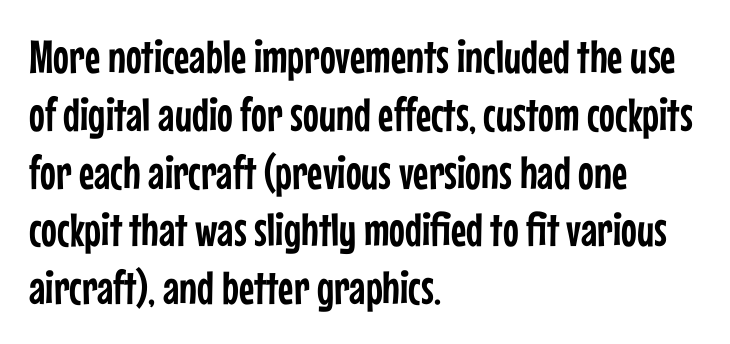
{"serif": "no", "italic": "no", "width": "condensed", "stroke_contrast": "low", "x_height": "medium", "monospaced": "no", "underline": "no", "align": "left", "line_spacing_ratio": 1.23, "letter_spacing": "normal", "letter_spacing_em": 0.0, "glyph_px": 47}
